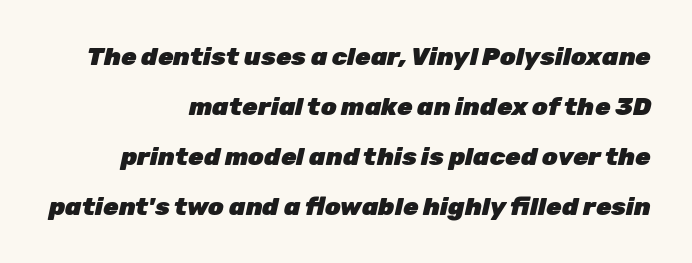
The image shows 25 px bold type, italic (leaning right); set right-aligned, loose line spacing (2.0x), normal letter spacing, not underlined.
